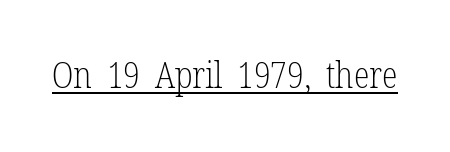
Q: Is the text bold? A: No.
Q: Is the text italic (slanted)? A: No, it is upright.
Q: Is the typeface a serif or a sans-serif typeface? A: Serif.
Q: Is the text underlined? A: Yes.
Q: Is the spacing between letters normal or unusually wide? A: Normal.
Q: Width (condensed, normal, or wide)? A: Condensed.
Q: Stroke contrast? A: Low.
Q: x-height? A: Medium.
Q: Monospaced? A: No.
